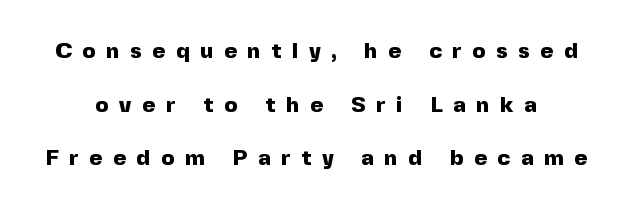
Q: Is the text bold? A: Yes.
Q: Is the text italic (slanted)? A: No, it is upright.
Q: Is the text underlined? A: No.
Q: Is the spacing between letters normal or unusually wide? A: Unusually wide.
Q: Is the spacing between lines tight, normal or loose? A: Loose.
